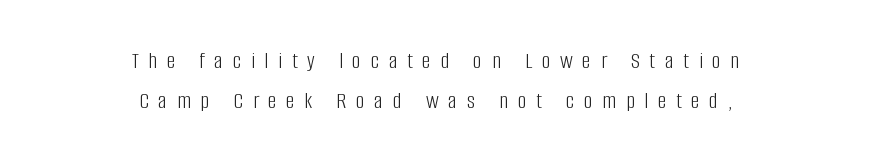
Any mark beneath the type? The region is blank. The passage shown stacks its lines at a standard gap. Typeset on center — no edge is straight. The font is comparable to plain body text, perhaps lighter.
